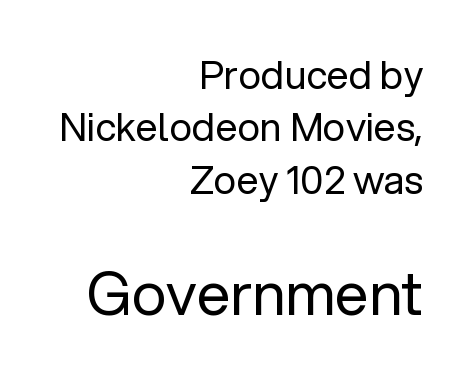
The image shows 59 px regular-weight sans-serif type, upright; set right-aligned, normal line spacing (1.34x), normal letter spacing, not underlined; the second (bottom) block is 1.51x larger; low stroke contrast and a medium x-height.
